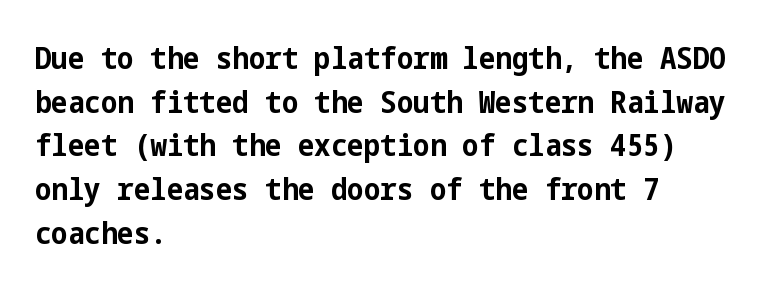
Thick stems and heavy bowls — unmistakably bold. Caption: multi-line text, flush left, ragged right. One glance says typical: line gaps are just what's usual. Just letters on the line, the space beneath them empty. The face used here is rendered with its standard letterfit.
